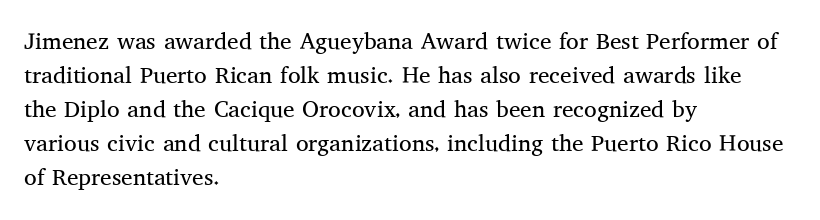
Q: Is the text bold? A: No.
Q: Is the text italic (slanted)? A: No, it is upright.
Q: Is the text underlined? A: No.
Q: How is the paragraph aligned? A: Left-aligned.
Q: Is the spacing between letters normal or unusually wide? A: Normal.
Q: Is the spacing between lines tight, normal or loose? A: Normal.
